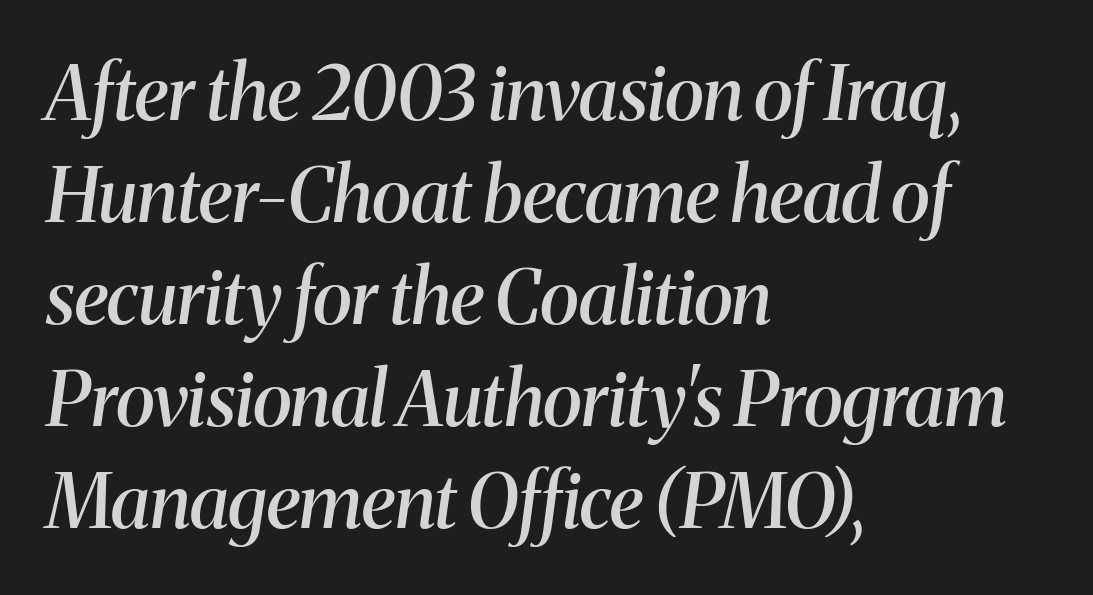
Q: Is the text bold? A: Semi-bold.
Q: Is the text italic (slanted)? A: Yes, it leans right by about 8 degrees.
Q: Is the typeface a serif or a sans-serif typeface? A: Serif.
Q: Is the text underlined? A: No.
Q: How is the paragraph aligned? A: Left-aligned.
Q: Is the spacing between letters normal or unusually wide? A: Normal.
Q: Is the spacing between lines tight, normal or loose? A: Normal.
Q: Width (condensed, normal, or wide)? A: Normal.
Q: Stroke contrast? A: Medium.
Q: x-height? A: Medium.
Q: Monospaced? A: No.
